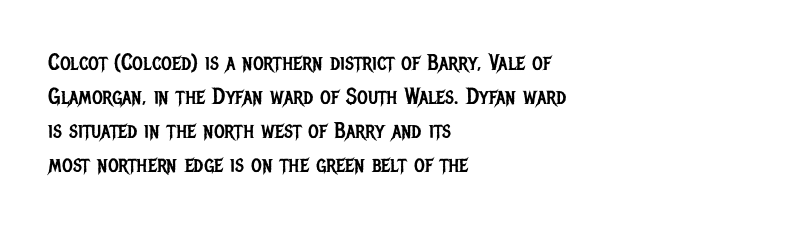
{"italic": "no", "bold": "no", "underline": "no", "align": "left", "line_spacing": "normal", "line_spacing_ratio": 1.48, "letter_spacing": "normal", "letter_spacing_em": 0.0, "glyph_px": 23}
